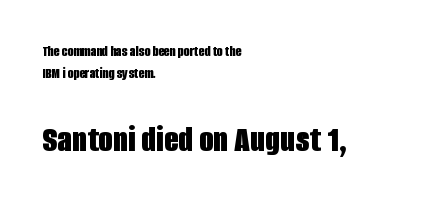
{"serif": "no", "italic": "no", "bold": "yes", "weight": "bold", "width": "condensed", "stroke_contrast": "low", "x_height": "large", "monospaced": "no", "underline": "no", "align": "left", "line_spacing": "normal", "line_spacing_ratio": 1.45, "letter_spacing": "normal", "letter_spacing_em": 0.0, "larger_block": "second", "size_ratio": 2.53, "glyph_px": 38}
